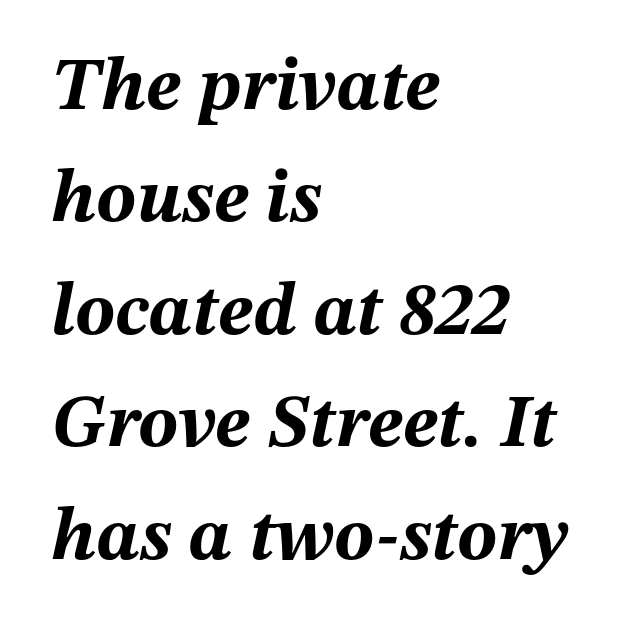
If you drew a line through each stem, it would be angled. Letters rest on an invisible, unmarked baseline. These lines are rendered in a variable-pitch font. The gaps between neighbouring characters are ordinary and unremarkable. Whoever set this chose a conventional vertical rhythm.
